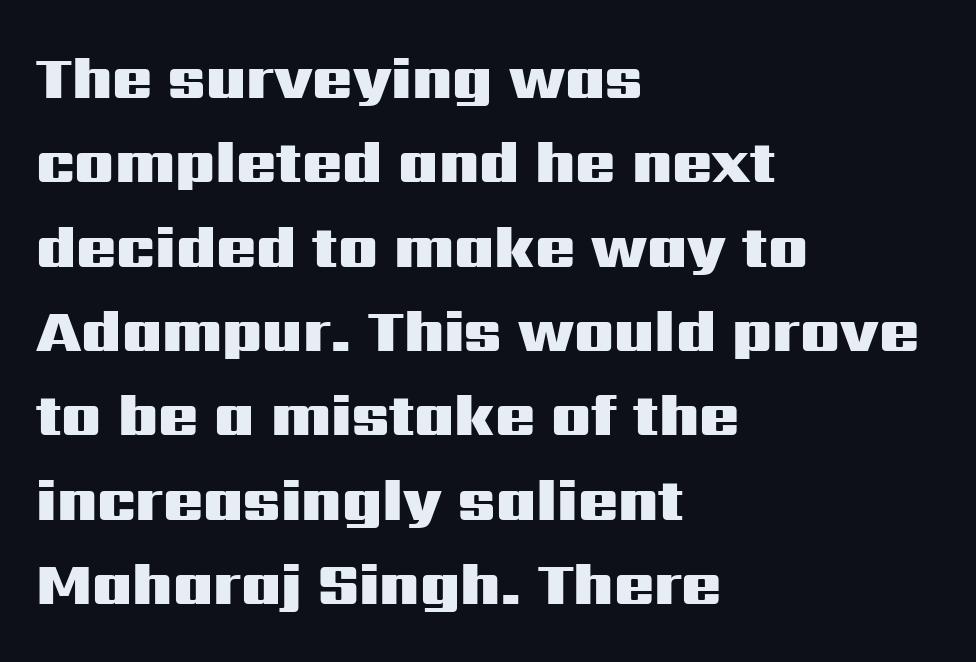
Q: Is the text bold? A: Yes.
Q: Is the text italic (slanted)? A: No, it is upright.
Q: Is the typeface a serif or a sans-serif typeface? A: Sans-serif.
Q: Is the text underlined? A: No.
Q: How is the paragraph aligned? A: Left-aligned.
Q: Is the spacing between letters normal or unusually wide? A: Normal.
Q: Is the spacing between lines tight, normal or loose? A: Normal.
Q: Width (condensed, normal, or wide)? A: Wide.
Q: Stroke contrast? A: Medium.
Q: x-height? A: Medium.
Q: Monospaced? A: No.
